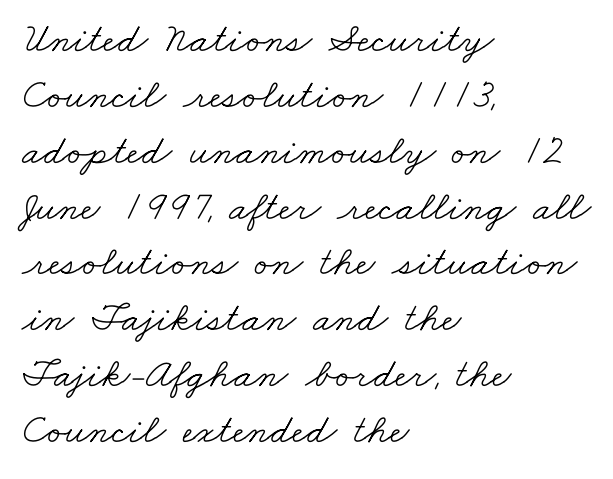
Q: Is the text bold? A: No.
Q: Is the typeface a serif or a sans-serif typeface? A: Serif.
Q: Is the text underlined? A: No.
Q: How is the paragraph aligned? A: Left-aligned.
Q: Is the spacing between letters normal or unusually wide? A: Normal.
Q: Is the spacing between lines tight, normal or loose? A: Normal.
Q: Width (condensed, normal, or wide)? A: Wide.
Q: Stroke contrast? A: Low.
Q: x-height? A: Small.
Q: Monospaced? A: No.
